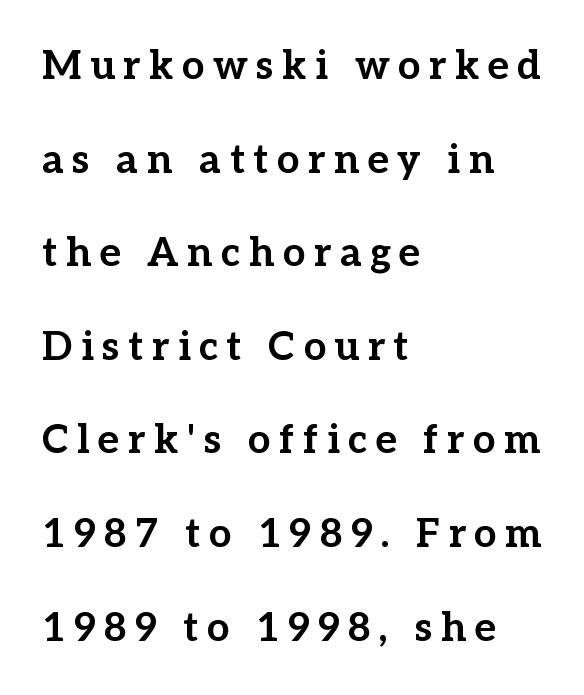
Vertical spacing — loose. Does the weight exceed regular? Yes, all the way to bold. The face used here is proportionally spaced, like ordinary book or web type. What stands out about the letter spacing? Its width — letters are far apart.
